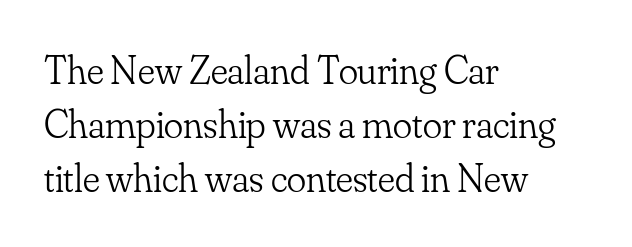
The image shows 40 px light serif type, upright; set left-aligned, normal line spacing (1.35x), normal letter spacing, not underlined; low stroke contrast and a small x-height.
